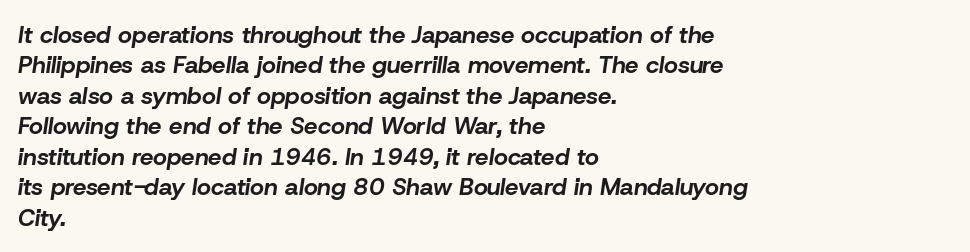
The image shows 24 px bold type, italic (leaning right); set left-aligned, normal line spacing (1.27x), normal letter spacing, not underlined.
